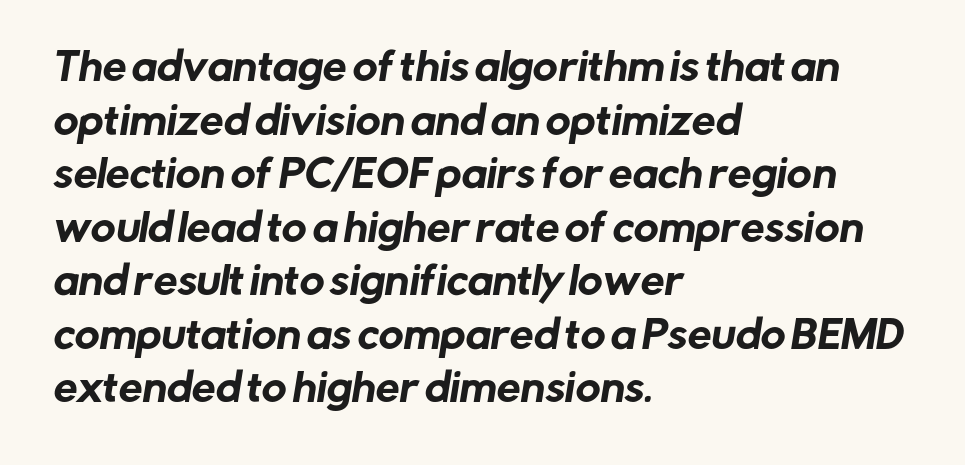
Looks like regular typesetting: each glyph gets only the width it needs. The words here are not underlined. Glyph-to-glyph distance matches everyday printed text. Vertically, the passage feels balanced, rows spaced as you'd expect. A student would call this left alignment; a typographer would say flush left, rag right. Classification — sans serif.
